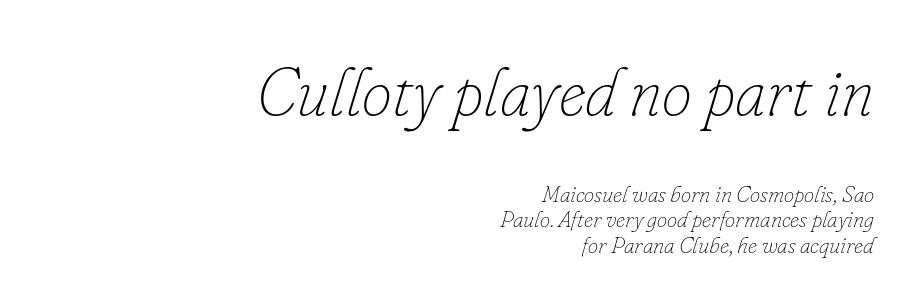
The image shows 68 px thin type, italic (leaning right); set right-aligned, tight line spacing (1.12x), normal letter spacing, not underlined; the first (top) block is 2.96x larger; low stroke contrast and a small x-height.
